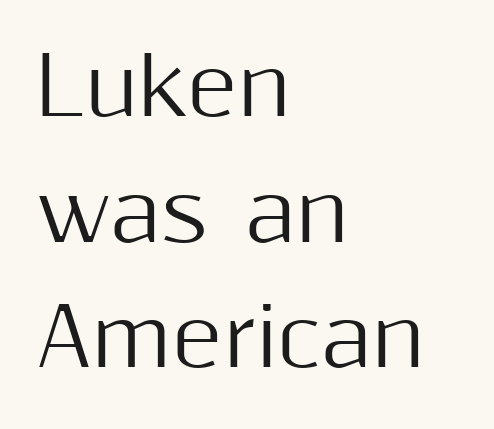
The image shows 79 px sans-serif type, upright; set left-aligned, normal line spacing (1.59x), normal letter spacing, not underlined; medium stroke contrast and a medium x-height.
